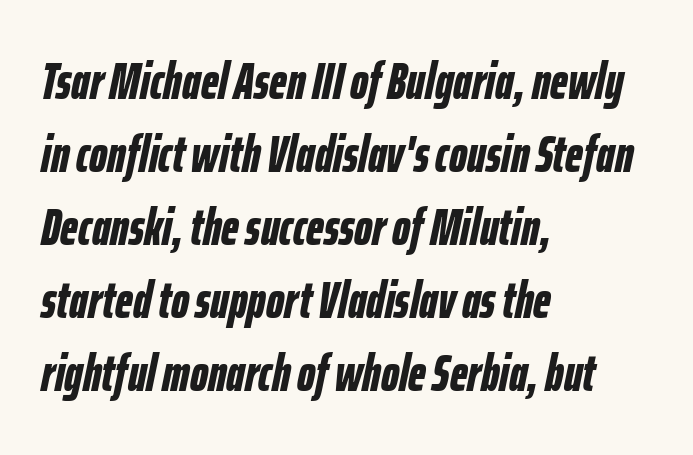
Each line starts at the same left margin while the right side varies. Thick stems and heavy bowls — unmistakably bold. Style check: oblique. The designer left line spacing at the default. Character widths vary here, with narrow letters taking less room than wide ones. Descenders hang freely into open space.
